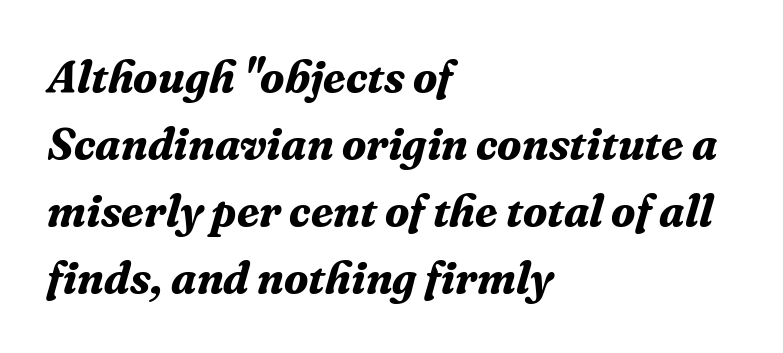
Q: Is the text bold? A: Yes.
Q: Is the text italic (slanted)? A: Yes, it leans right by about 16 degrees.
Q: Is the typeface a serif or a sans-serif typeface? A: Serif.
Q: Is the text underlined? A: No.
Q: How is the paragraph aligned? A: Left-aligned.
Q: Is the spacing between letters normal or unusually wide? A: Normal.
Q: Is the spacing between lines tight, normal or loose? A: Normal.
Q: Width (condensed, normal, or wide)? A: Normal.
Q: Stroke contrast? A: Medium.
Q: x-height? A: Medium.
Q: Monospaced? A: No.
